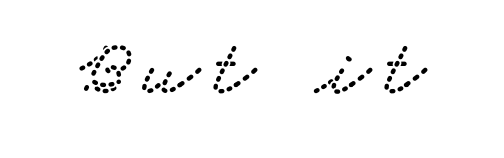
The image shows 80 px wide serif type; set not underlined; low stroke contrast and a small x-height.
